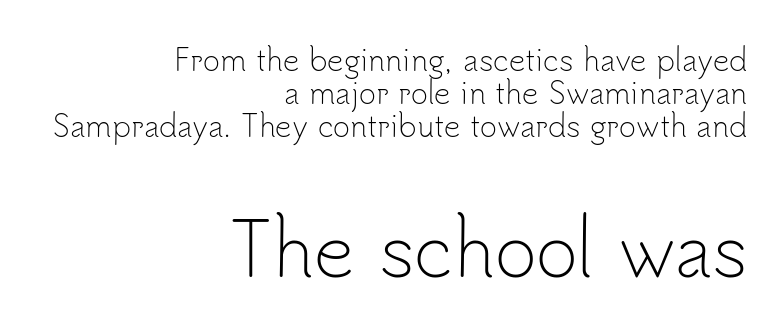
{"serif": "no", "italic": "no", "bold": "no", "weight": "light", "width": "normal", "stroke_contrast": "low", "x_height": "small", "monospaced": "no", "underline": "no", "align": "right", "line_spacing": "tight", "line_spacing_ratio": 1.13, "letter_spacing": "normal", "letter_spacing_em": 0.0, "larger_block": "second", "size_ratio": 2.48, "glyph_px": 72}
